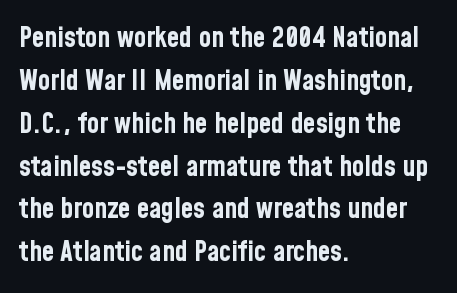
Q: Is the text bold? A: Yes.
Q: Is the text italic (slanted)? A: No, it is upright.
Q: Is the typeface a serif or a sans-serif typeface? A: Sans-serif.
Q: Is the text underlined? A: No.
Q: How is the paragraph aligned? A: Left-aligned.
Q: Is the spacing between letters normal or unusually wide? A: Normal.
Q: Is the spacing between lines tight, normal or loose? A: Normal.
Q: Width (condensed, normal, or wide)? A: Condensed.
Q: Stroke contrast? A: Low.
Q: x-height? A: Medium.
Q: Monospaced? A: No.
